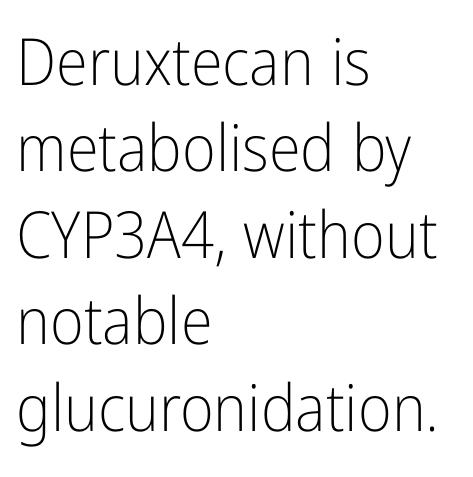
{"serif": "no", "italic": "no", "bold": "no", "weight": "light", "width": "condensed", "stroke_contrast": "low", "x_height": "medium", "monospaced": "no", "underline": "no", "align": "left", "line_spacing": "normal", "line_spacing_ratio": 1.33, "letter_spacing": "normal", "letter_spacing_em": 0.0, "glyph_px": 65}
